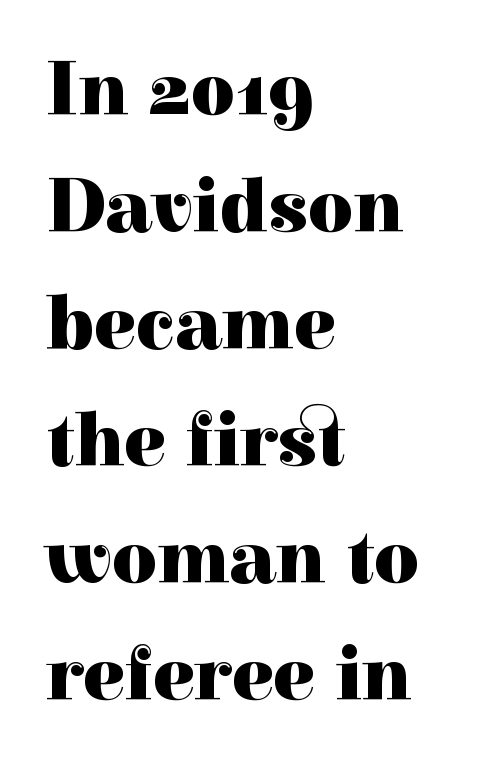
{"serif": "yes", "italic": "no", "bold": "yes", "weight": "heavy", "width": "normal", "x_height": "medium", "monospaced": "no", "underline": "no", "align": "left", "line_spacing": "normal", "line_spacing_ratio": 1.5, "letter_spacing": "normal", "letter_spacing_em": 0.0, "glyph_px": 78}
